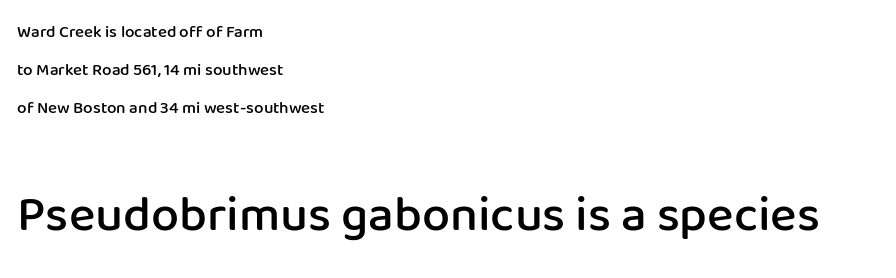
{"serif": "no", "italic": "no", "bold": "semi", "weight": "semibold", "width": "normal", "stroke_contrast": "low", "x_height": "medium", "monospaced": "no", "underline": "no", "align": "left", "line_spacing": "loose", "line_spacing_ratio": 2.25, "letter_spacing": "normal", "letter_spacing_em": 0.0, "larger_block": "second", "size_ratio": 2.94, "glyph_px": 50}
